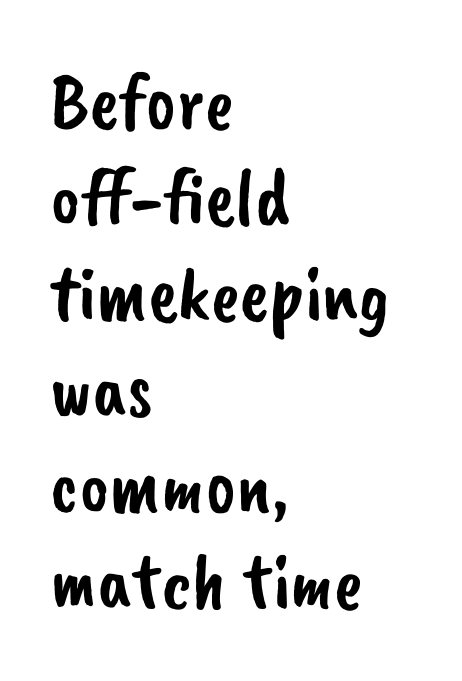
The image shows 80 px sans-serif type; set left-aligned, line spacing 1.2x, normal letter spacing, not underlined; low stroke contrast and a small x-height.
